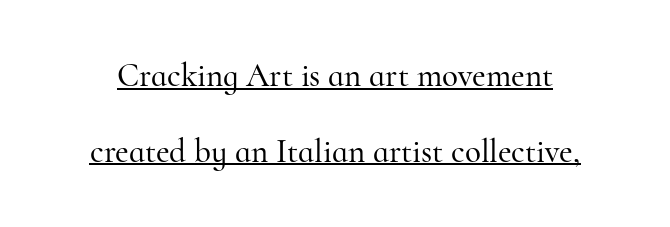
Underlined type. The rendering uses natural spacing where letterforms have individual widths. The block of text is sparse from top to bottom, with ample space between rows. The letters stand upright; this is a roman face. Check where the strokes stop: tiny serifs finish them off.
